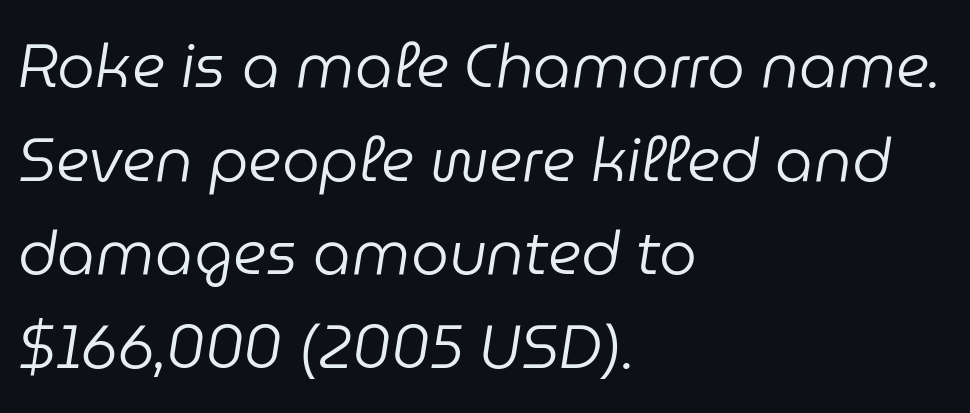
The image shows 60 px regular-weight type, italic (leaning right); set left-aligned, normal line spacing (1.56x), normal letter spacing, not underlined; low stroke contrast and a medium x-height.
